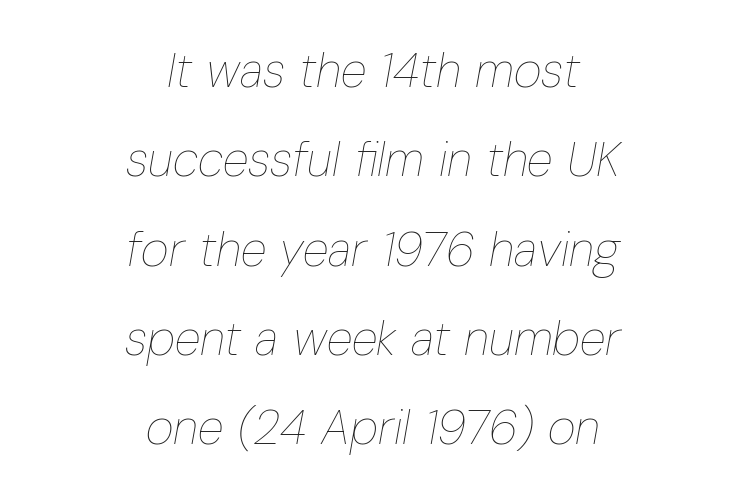
The letters are slanted; this is an italic face. Compared with typical body copy, the letter spacing here is the same. Nobody drew a line under any word here. Notice how the passage keeps no hard edge, just a central spine. Is the stroke heavy? The answer is a plain regular-or-lighter. Varying glyph widths throughout — classic text-font behaviour.
